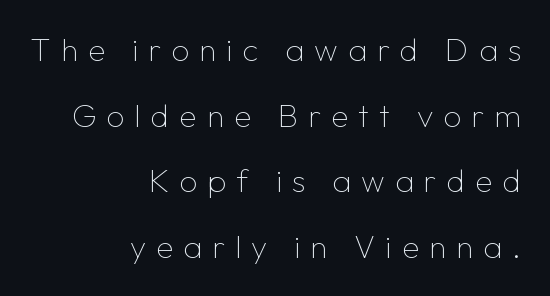
Words appear elongated and porous because spacing is wide. Nothing sits at the stroke ends, so this counts as sans-serif. Nothing heavy about these letters — not bold at all. If you measured baseline to baseline, you'd find a long distance. Descenders hang freely into open space. A student would call this right alignment; a typographer would say flush right, rag left.
